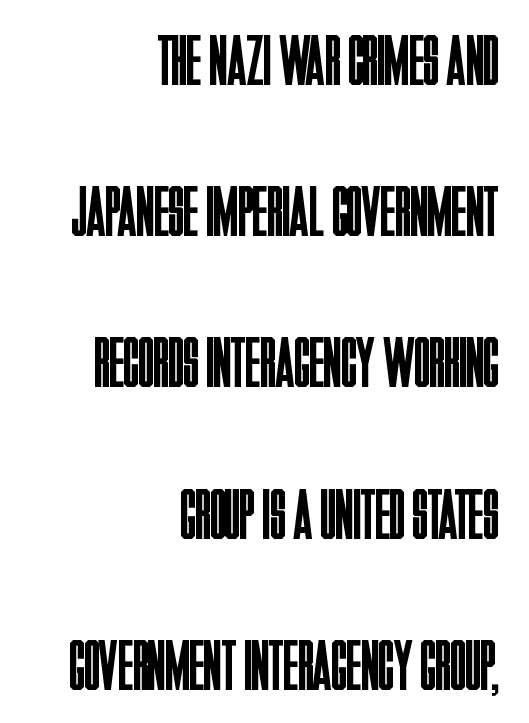
No chunkiness to these letters — they're not bold. Short note: letters normally spaced. This rendering employs a face without finishing strokes, i.e., a sans-serif. This rendering uses right alignment, leaving the left contour irregular.
